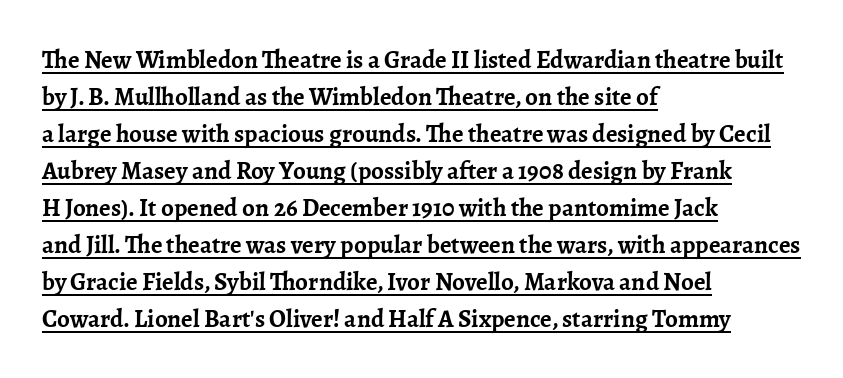
{"italic": "no", "bold": "yes", "underline": "yes", "align": "left", "line_spacing": "normal", "line_spacing_ratio": 1.48, "letter_spacing": "normal", "letter_spacing_em": 0.0, "glyph_px": 25}
